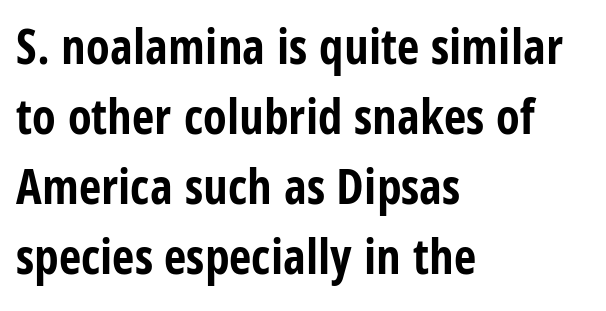
{"serif": "no", "italic": "no", "bold": "yes", "weight": "bold", "width": "condensed", "stroke_contrast": "low", "x_height": "large", "monospaced": "no", "underline": "no", "align": "left", "line_spacing": "normal", "line_spacing_ratio": 1.43, "letter_spacing": "normal", "letter_spacing_em": 0.0, "glyph_px": 49}
